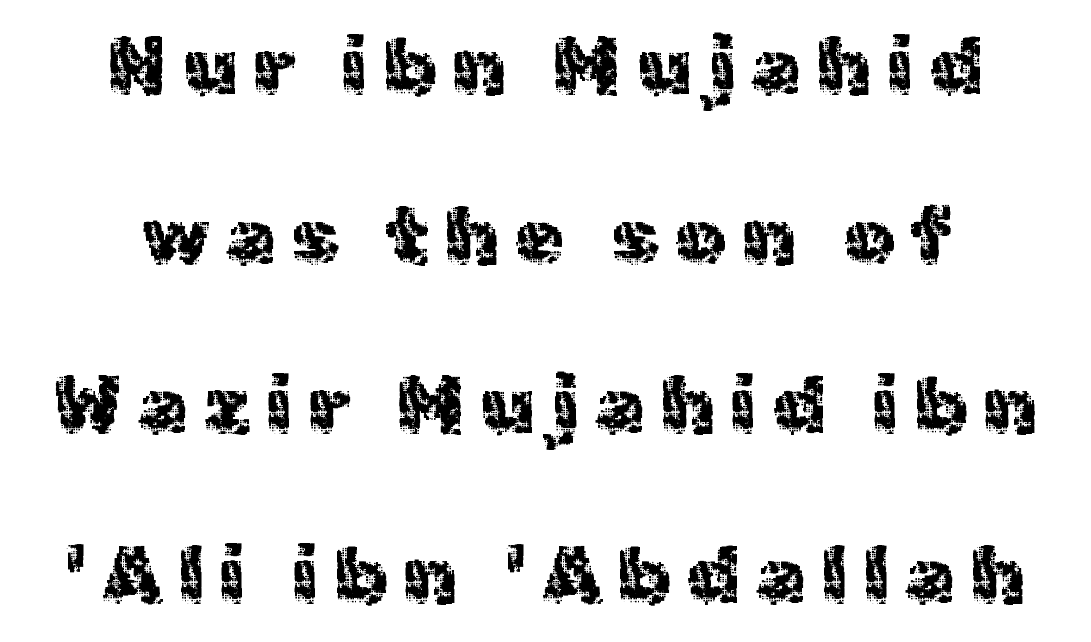
Q: Is the text bold? A: No.
Q: Is the text italic (slanted)? A: No, it is upright.
Q: Is the typeface a serif or a sans-serif typeface? A: Sans-serif.
Q: Is the text underlined? A: No.
Q: How is the paragraph aligned? A: Centered.
Q: Is the spacing between letters normal or unusually wide? A: Unusually wide.
Q: Is the spacing between lines tight, normal or loose? A: Loose.
Q: Width (condensed, normal, or wide)? A: Normal.
Q: x-height? A: Medium.
Q: Monospaced? A: No.
